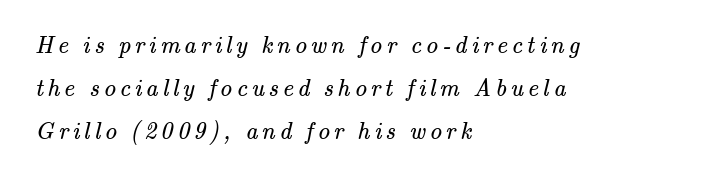
{"bold": "no", "underline": "no", "align": "left", "line_spacing_ratio": 1.79, "glyph_px": 24}
